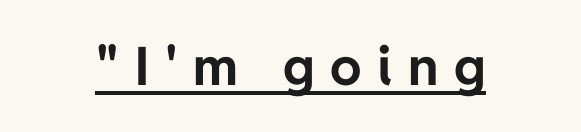
The letters carry no serifs — their stems end cleanly without finishing strokes. These lines carry a lot of weight — the face is fully bold. Emphasis is given by a line drawn under the lettering. Does the lettering tilt? It doesn't — this is upright.
